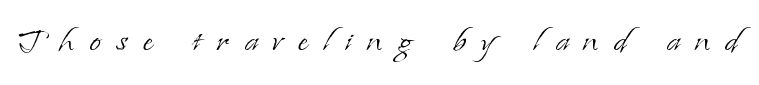
Tracking here is generous; glyphs stand well apart from one another. Check the space under the baseline: it is left empty. You could not count columns in this text — the font is proportionally spaced. Weight: regular or lighter. Unlike a clean sans, this face finishes its strokes with serifs.
